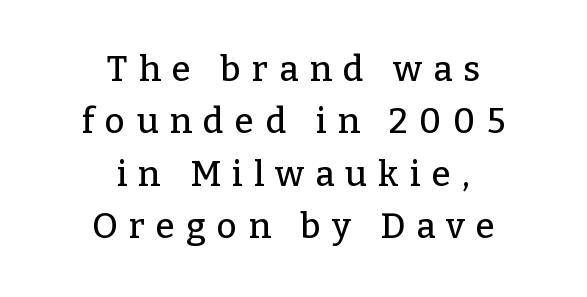
The gaps between neighbouring characters are conspicuously large. These lines sit exactly where default settings would place them. The passage shown is typed in a proportional face where columns would drift. The type family on display is of the serif kind. Upright lettering throughout.
